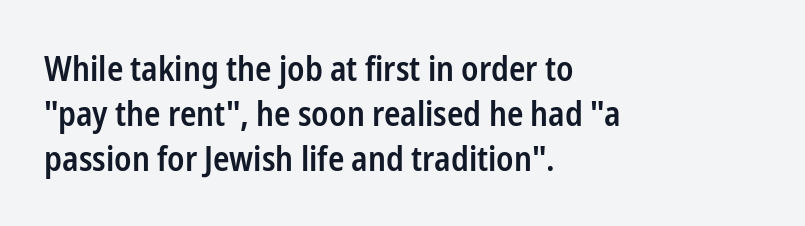
Q: Is the text bold? A: Semi-bold.
Q: Is the text italic (slanted)? A: No, it is upright.
Q: Is the typeface a serif or a sans-serif typeface? A: Sans-serif.
Q: Is the text underlined? A: No.
Q: How is the paragraph aligned? A: Left-aligned.
Q: Is the spacing between letters normal or unusually wide? A: Normal.
Q: Is the spacing between lines tight, normal or loose? A: Normal.
Q: Width (condensed, normal, or wide)? A: Condensed.
Q: Stroke contrast? A: Low.
Q: x-height? A: Medium.
Q: Monospaced? A: No.
